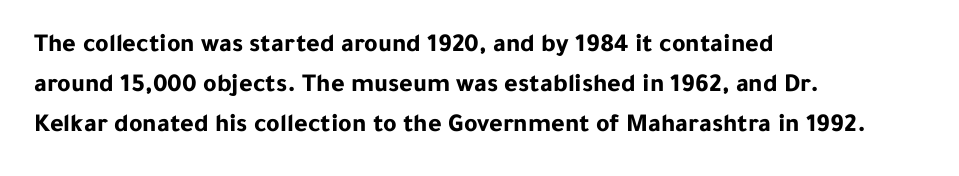
The letterforms sit shoulder to shoulder at normal distance. If you measured baseline to baseline, you'd find a middling distance. The specimen omits any rule beneath the text block's lines. These lines stack with their left ends in a neat column.
